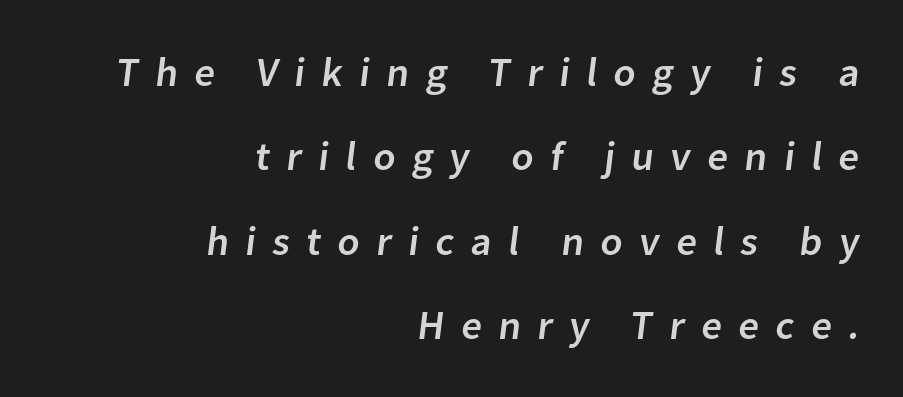
Spacing verdict: proportional, widths tailored to each character. How would I describe the line gaps? Wide and relaxed. The passage shown is not underscored anywhere. All the whitespace from short lines collects on the left. The face used here is rendered with a markedly widened letterfit.
